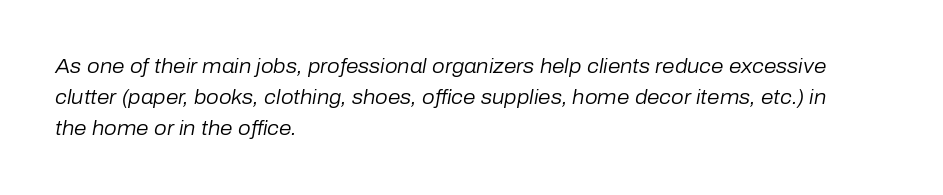
Q: Is the text bold? A: No.
Q: Is the text italic (slanted)? A: Yes, it leans right by about 10 degrees.
Q: Is the text underlined? A: No.
Q: How is the paragraph aligned? A: Left-aligned.
Q: Is the spacing between letters normal or unusually wide? A: Normal.
Q: Is the spacing between lines tight, normal or loose? A: Normal.
